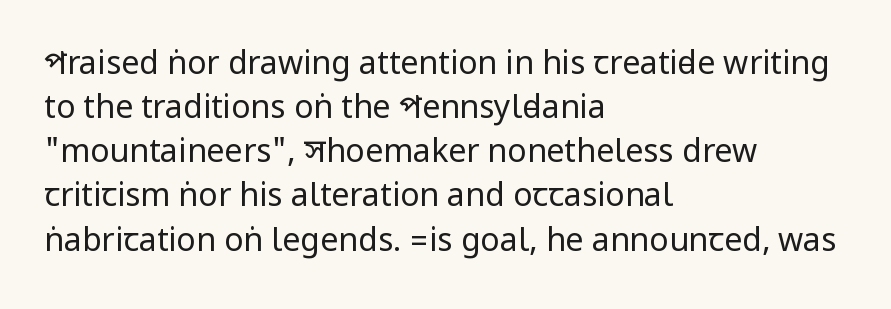
The image shows 32 px regular-weight, condensed sans-serif type, upright; set left-aligned, normal line spacing (1.38x), normal letter spacing, not underlined; low stroke contrast.
